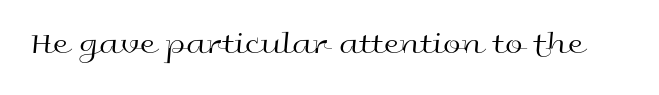
The image shows 32 px regular-weight, wide sans-serif type, upright; set normal letter spacing, not underlined; a medium x-height.
